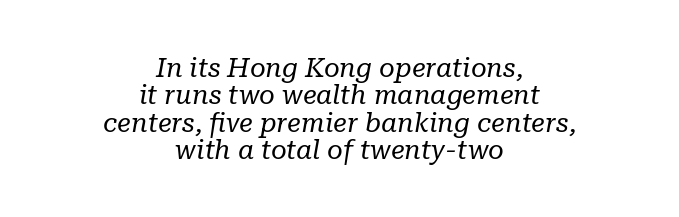
Q: Is the text bold? A: No.
Q: Is the text italic (slanted)? A: Yes, it leans right by about 10 degrees.
Q: Is the text underlined? A: No.
Q: How is the paragraph aligned? A: Centered.
Q: Is the spacing between letters normal or unusually wide? A: Normal.
Q: Is the spacing between lines tight, normal or loose? A: Tight.
